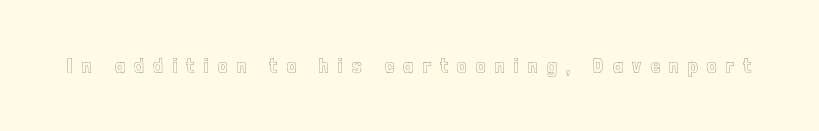
{"italic": "no", "underline": "no", "letter_spacing": "wide", "letter_spacing_em": 0.45, "glyph_px": 21}
